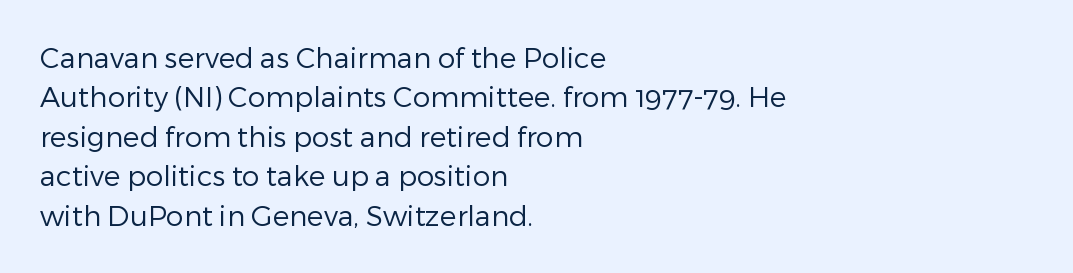
{"serif": "no", "italic": "no", "bold": "no", "weight": "regular", "width": "normal", "stroke_contrast": "low", "x_height": "medium", "monospaced": "no", "underline": "no", "align": "left", "line_spacing": "normal", "line_spacing_ratio": 1.41, "letter_spacing": "normal", "letter_spacing_em": 0.0, "glyph_px": 28}
